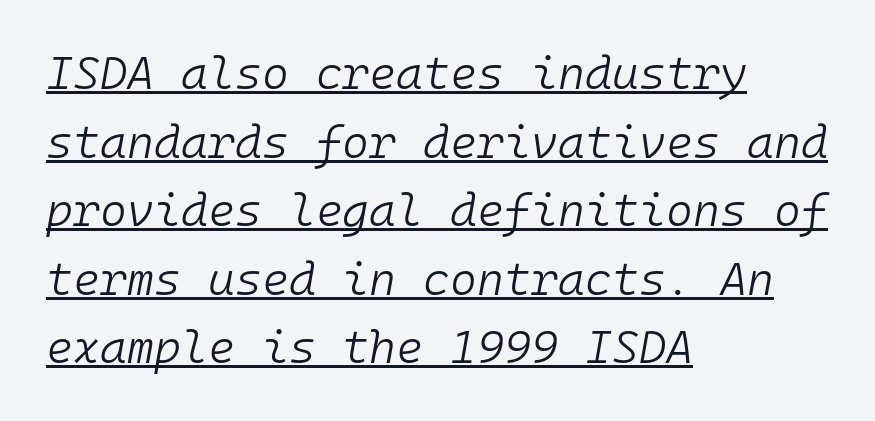
Q: Is the text bold? A: No.
Q: Is the text italic (slanted)? A: Yes, it leans right by about 10 degrees.
Q: Is the text underlined? A: Yes.
Q: How is the paragraph aligned? A: Left-aligned.
Q: Is the spacing between letters normal or unusually wide? A: Normal.
Q: Is the spacing between lines tight, normal or loose? A: Normal.
Q: Width (condensed, normal, or wide)? A: Normal.
Q: Stroke contrast? A: Low.
Q: x-height? A: Medium.
Q: Monospaced? A: Yes.
